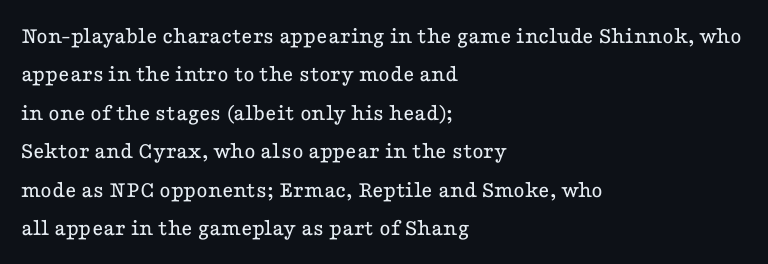
Plain, unruled lines of type. No heavy texture on the line: the type isn't bold. Look at the tracking — it's just the regular setting, nothing added. The axis of the letterforms is exactly vertical. The rows are spaced the way most documents space them.
